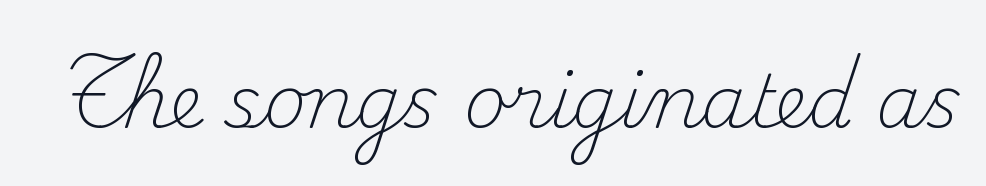
Q: Is the text bold? A: No.
Q: Is the text italic (slanted)? A: Yes.
Q: Is the typeface a serif or a sans-serif typeface? A: Serif.
Q: Is the text underlined? A: No.
Q: Is the spacing between letters normal or unusually wide? A: Normal.
Q: Width (condensed, normal, or wide)? A: Normal.
Q: Stroke contrast? A: Medium.
Q: x-height? A: Small.
Q: Monospaced? A: No.
